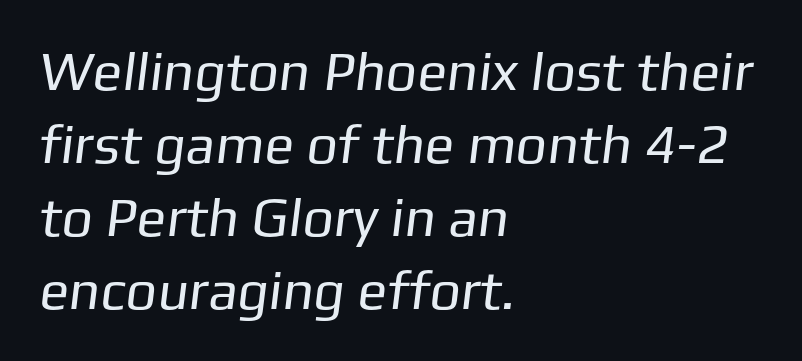
{"serif": "no", "bold": "no", "weight": "regular", "width": "normal", "stroke_contrast": "low", "x_height": "medium", "monospaced": "no", "underline": "no", "align": "left", "line_spacing": "normal", "line_spacing_ratio": 1.33, "letter_spacing": "normal", "letter_spacing_em": 0.0, "glyph_px": 55}
